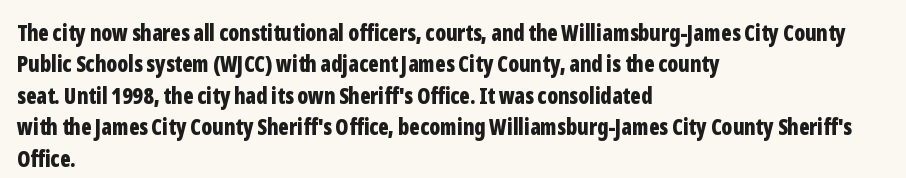
The vertical gap from one line to the next is medium. Bold? Absolutely — the strokes are thick and heavy. Plain, unruled lines of type. The ragged edge is on the right, which tells us the setting is flush left.
